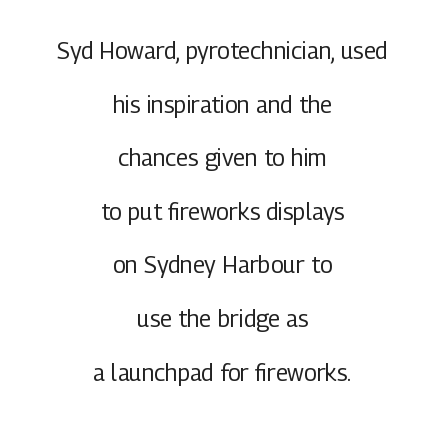
{"italic": "no", "bold": "no", "underline": "no", "align": "center", "line_spacing": "loose", "line_spacing_ratio": 2.33, "letter_spacing": "normal", "letter_spacing_em": 0.0, "glyph_px": 23}
